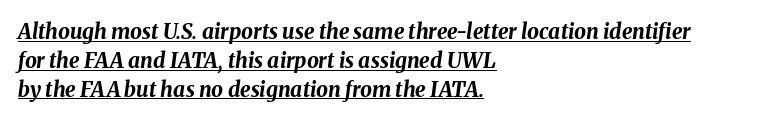
{"italic": "yes", "lean": "right", "slant_degrees": 8, "bold": "yes", "underline": "yes", "align": "left", "line_spacing": "normal", "line_spacing_ratio": 1.37, "letter_spacing": "normal", "letter_spacing_em": 0.0, "glyph_px": 21}
